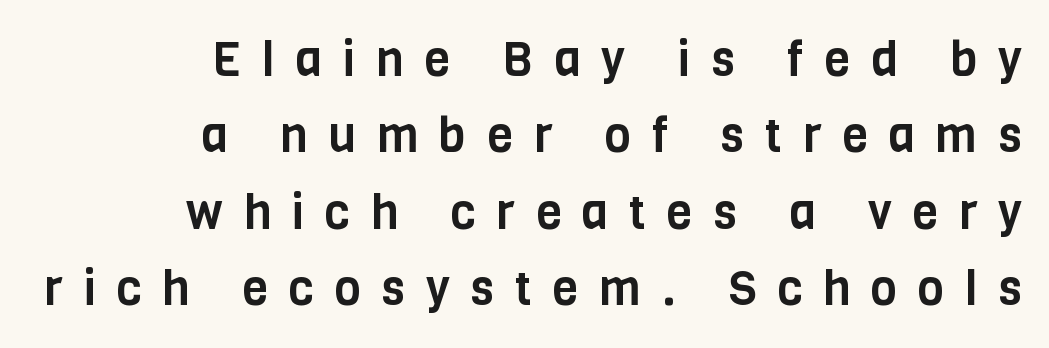
Does the leading feel generous? No, just average. The ragged edge is on the left, which tells us the setting is flush right. Unlike a traditional serif, this face leaves its strokes unadorned. The letterforms stand isolated, each surrounded by extra space. Spacing verdict: proportional, widths tailored to each character. Rule under the text: the space is simply empty.
